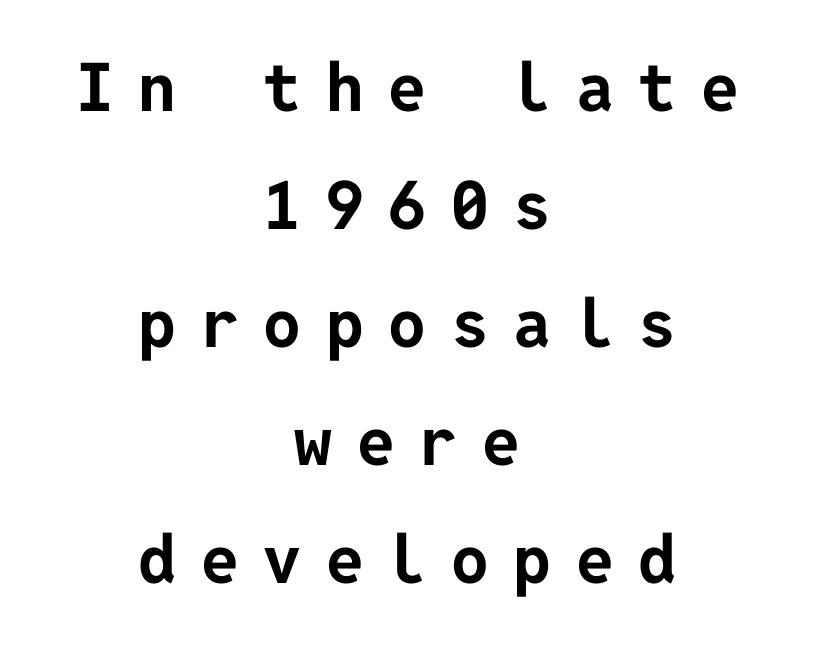
The image shows 67 px bold sans-serif type, upright; set centered, line spacing 1.76x, unusually wide letter spacing (+0.37 em), not underlined; low stroke contrast and a medium x-height.
